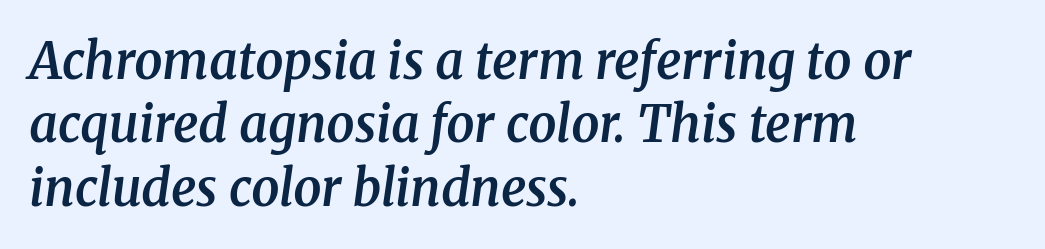
Q: Is the text bold? A: Semi-bold.
Q: Is the text italic (slanted)? A: Yes, it leans right by about 8 degrees.
Q: Is the typeface a serif or a sans-serif typeface? A: Serif.
Q: Is the text underlined? A: No.
Q: How is the paragraph aligned? A: Left-aligned.
Q: Is the spacing between letters normal or unusually wide? A: Normal.
Q: Is the spacing between lines tight, normal or loose? A: Normal.
Q: Width (condensed, normal, or wide)? A: Normal.
Q: Stroke contrast? A: Medium.
Q: x-height? A: Medium.
Q: Monospaced? A: No.
